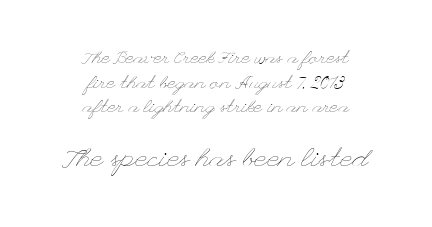
Just letters on the line, the space beneath them empty. The line-height multiplier appears to be the usual default. Which chunk is bigger? The second one — the bottom block dwarfs the top.
